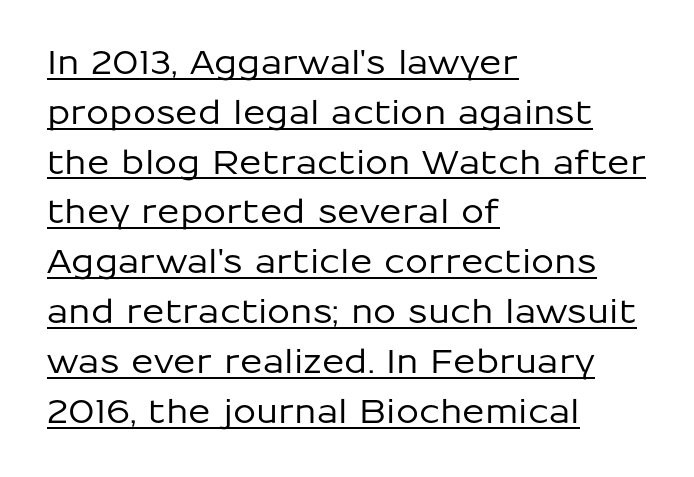
Is this a fixed-width face? No — the glyphs have proportional, varying widths. The glyphs are accompanied by a horizontal stroke just below them. Each new line begins a customary step beneath the previous one. The letters sit at their default tracking, neither squeezed nor spread.
